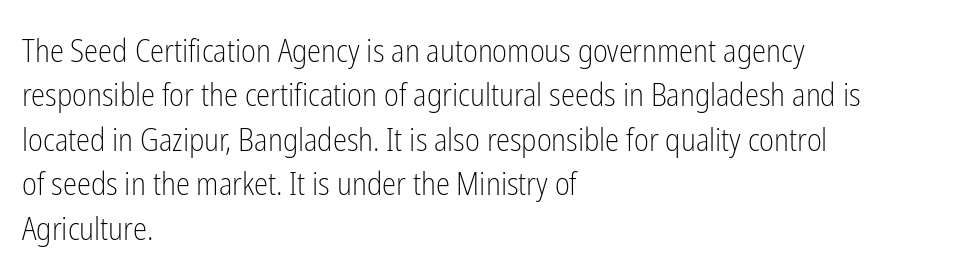
The area under the type is left untouched. Is the type heavy? It reads as light-to-regular instead. The rendering uses a moderate line-height, typical for paragraphs. The horizontal fit of the characters is conventional and even. The letters advance in unequal steps, a hallmark of proportional type.
